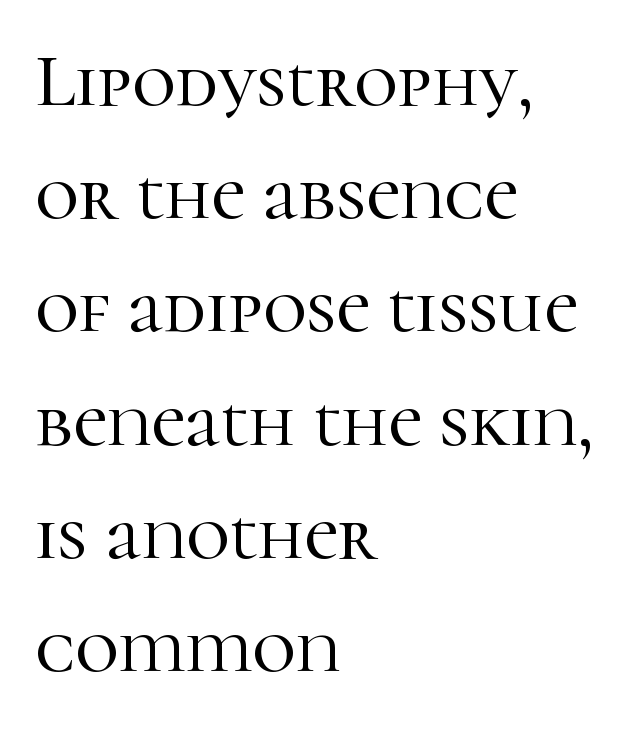
{"serif": "yes", "italic": "no", "width": "normal", "stroke_contrast": "high", "x_height": "medium", "monospaced": "no", "underline": "no", "align": "left", "line_spacing": "normal", "line_spacing_ratio": 1.51, "letter_spacing": "normal", "letter_spacing_em": 0.0, "glyph_px": 75}
